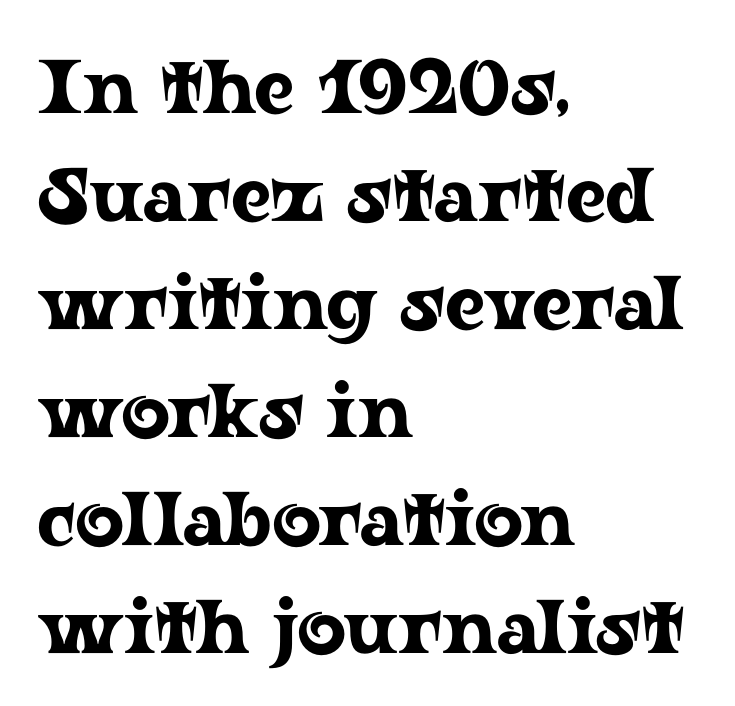
Glance below the letters and you will spot only blank space. Is there much room between lines? A standard amount, neither cramped nor airy. These lines were composed using upright roman letters. The typesetter chose a ragged-right arrangement here.
